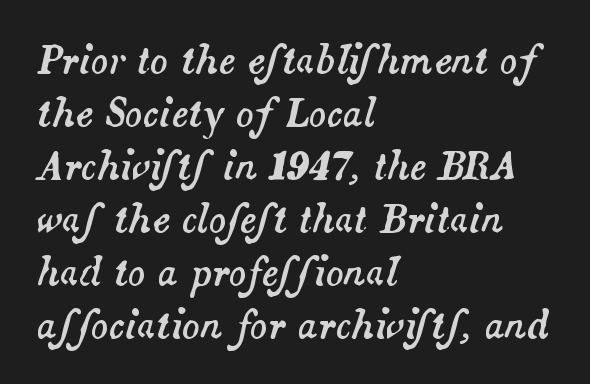
The image shows 37 px text type, italic (leaning right); set left-aligned, normal line spacing (1.43x), normal letter spacing, not underlined; medium stroke contrast and a small x-height.
